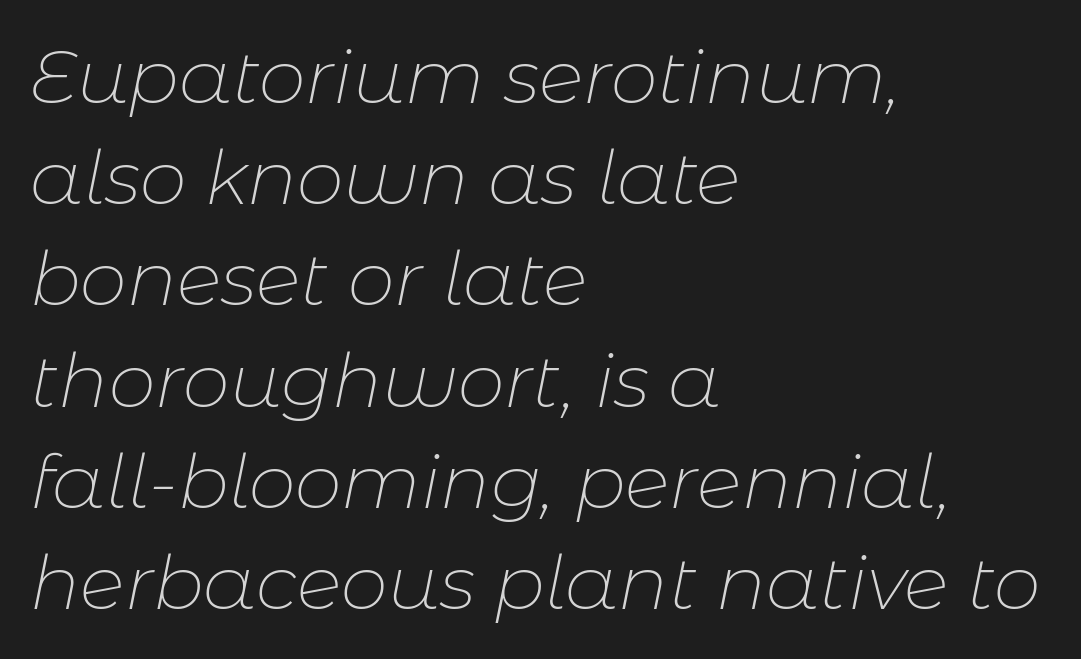
The passage shown leans; its letterforms are oblique. The rendering keeps characters at their native spacing. Evenly set lines give the paragraph a standard silhouette. Stems and bowls with no extra thickness — not bold.
